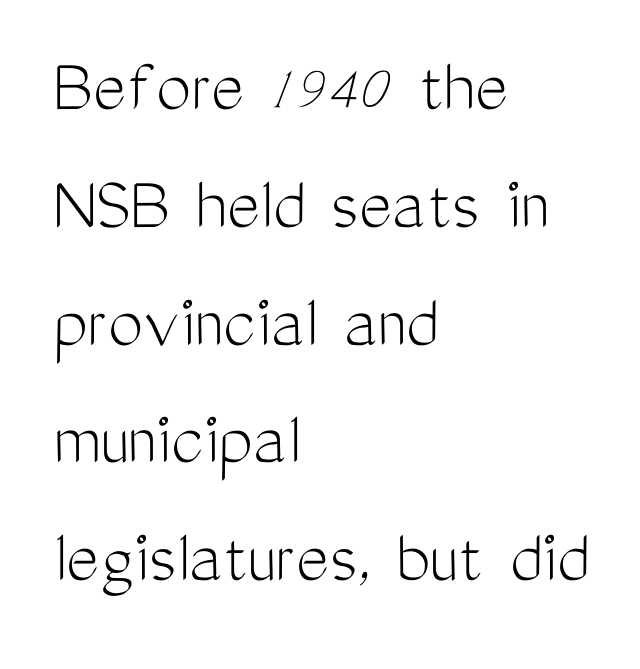
Is the block centered? No — it sits flush against the left margin. Reading down the column, the eye jumps a familiar distance to each next line. The strokes are not fattened; the text isn't bold. Does the lettering tilt? It doesn't — this is upright.
